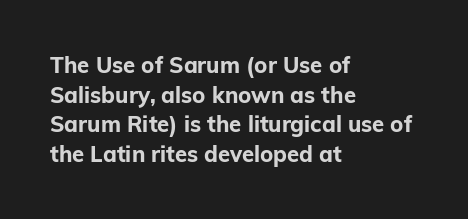
Q: Is the text bold? A: Yes.
Q: Is the text italic (slanted)? A: No, it is upright.
Q: Is the text underlined? A: No.
Q: How is the paragraph aligned? A: Left-aligned.
Q: Is the spacing between letters normal or unusually wide? A: Normal.
Q: Is the spacing between lines tight, normal or loose? A: Normal.
